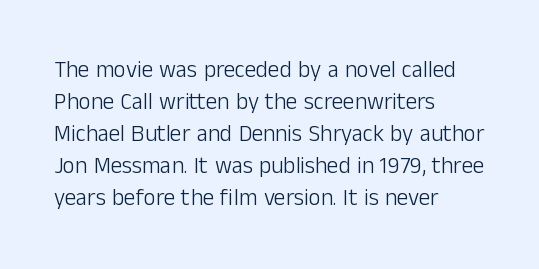
Q: Is the text bold? A: No.
Q: Is the text italic (slanted)? A: No, it is upright.
Q: Is the text underlined? A: No.
Q: How is the paragraph aligned? A: Left-aligned.
Q: Is the spacing between letters normal or unusually wide? A: Normal.
Q: Is the spacing between lines tight, normal or loose? A: Normal.
